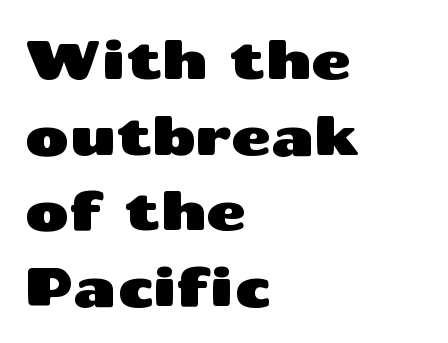
Q: Is the text italic (slanted)? A: No, it is upright.
Q: Is the typeface a serif or a sans-serif typeface? A: Sans-serif.
Q: Is the text underlined? A: No.
Q: How is the paragraph aligned? A: Left-aligned.
Q: Is the spacing between letters normal or unusually wide? A: Normal.
Q: Is the spacing between lines tight, normal or loose? A: Normal.
Q: Width (condensed, normal, or wide)? A: Wide.
Q: Stroke contrast? A: Medium.
Q: x-height? A: Medium.
Q: Monospaced? A: No.
